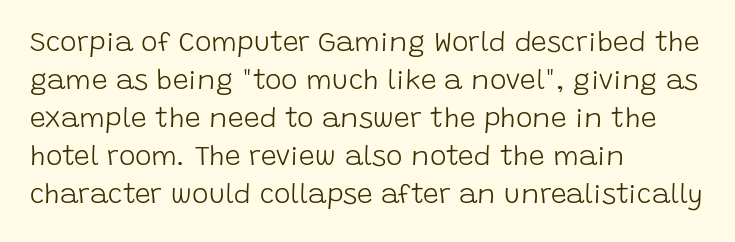
{"serif": "no", "italic": "no", "bold": "no", "weight": "light", "width": "normal", "stroke_contrast": "low", "x_height": "large", "monospaced": "no", "underline": "no", "align": "left", "line_spacing": "normal", "line_spacing_ratio": 1.36, "letter_spacing": "normal", "letter_spacing_em": 0.0, "glyph_px": 28}
